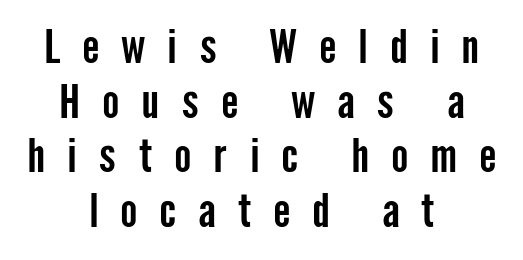
Q: Is the text italic (slanted)? A: No, it is upright.
Q: Is the typeface a serif or a sans-serif typeface? A: Sans-serif.
Q: Is the text underlined? A: No.
Q: How is the paragraph aligned? A: Centered.
Q: Is the spacing between letters normal or unusually wide? A: Unusually wide.
Q: Width (condensed, normal, or wide)? A: Condensed.
Q: Stroke contrast? A: Low.
Q: x-height? A: Medium.
Q: Monospaced? A: No.
